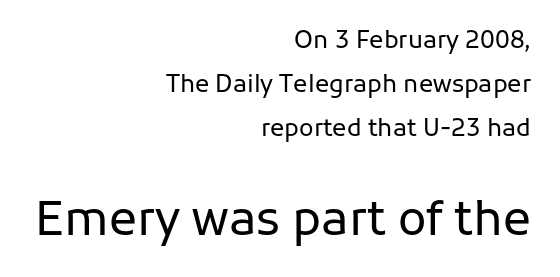
{"serif": "no", "italic": "no", "bold": "no", "weight": "regular", "width": "normal", "stroke_contrast": "low", "x_height": "medium", "monospaced": "no", "underline": "no", "align": "right", "line_spacing_ratio": 1.84, "letter_spacing": "normal", "letter_spacing_em": 0.0, "larger_block": "second", "size_ratio": 1.96, "glyph_px": 47}
